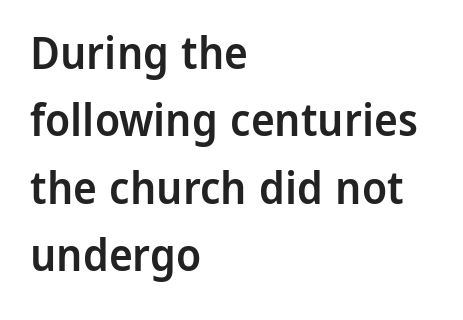
The image shows 45 px semibold sans-serif type, upright; set left-aligned, normal line spacing (1.5x), normal letter spacing, not underlined; low stroke contrast and a medium x-height.
